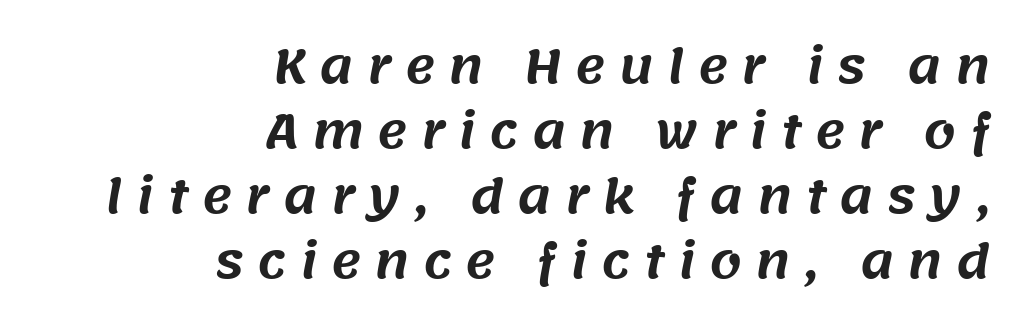
The face used here is proportionally spaced, like ordinary book or web type. The line texture is sparse and dotted thanks to wide tracking. These lines stack with their right ends in a neat column. Has an underline been added? It has not.
